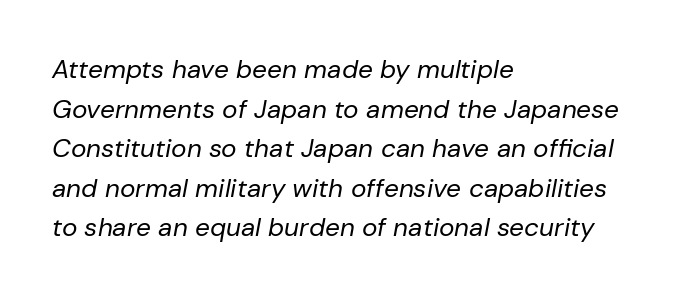
The image shows 26 px text type, italic (leaning right); set left-aligned, normal line spacing (1.52x), normal letter spacing, not underlined.
